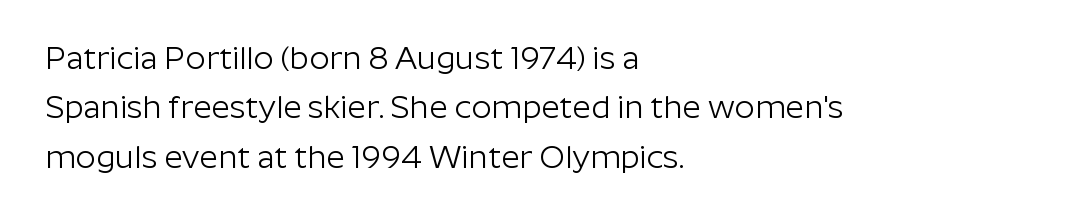
The image shows 32 px light sans-serif type, upright; set left-aligned, normal line spacing (1.54x), normal letter spacing, not underlined; low stroke contrast and a medium x-height.
